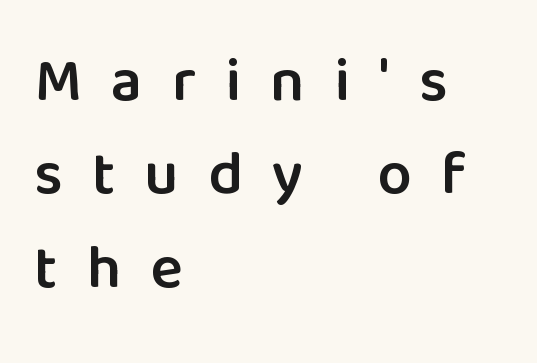
Interline gaps are of average width in this sample. The tracking reads as deliberately expanded to a designer's eye. Designer's note — italics off, roman on. Alignment: flush left. Moderately thickened strokes mark this as semibold type. The typeface chosen for these lines omits serifs.
